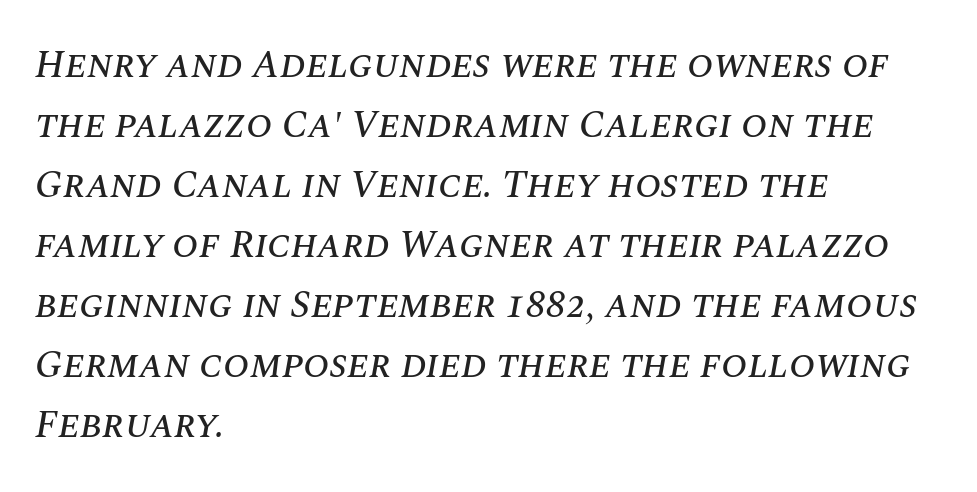
{"italic": "yes", "lean": "right", "slant_degrees": 10, "width": "normal", "stroke_contrast": "medium", "x_height": "large", "monospaced": "no", "underline": "no", "align": "left", "line_spacing": "normal", "line_spacing_ratio": 1.54, "letter_spacing": "normal", "letter_spacing_em": 0.0, "glyph_px": 39}
